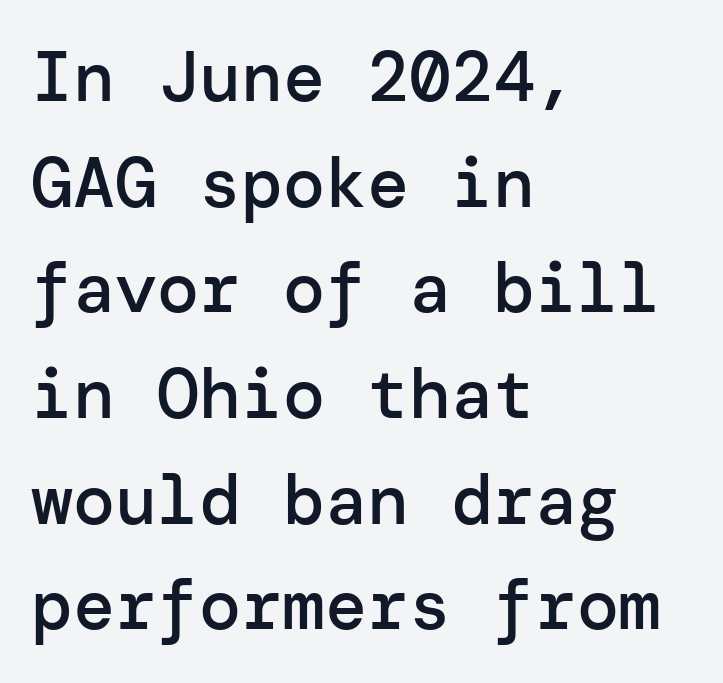
The rendering shows plain stroke endings on the letterforms — a sans-serif design. Decoration check: the copy has no underline. This block has exactly the height ordinary leading produces. This sample is left-justified, so line endings fall wherever the words run out. Default kerning and tracking; the words read as compact shapes.
